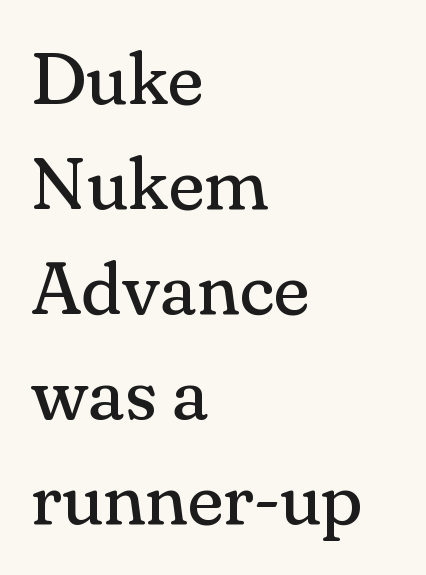
Q: Is the text bold? A: No.
Q: Is the text italic (slanted)? A: No, it is upright.
Q: Is the typeface a serif or a sans-serif typeface? A: Serif.
Q: Is the text underlined? A: No.
Q: How is the paragraph aligned? A: Left-aligned.
Q: Is the spacing between letters normal or unusually wide? A: Normal.
Q: Is the spacing between lines tight, normal or loose? A: Normal.
Q: Width (condensed, normal, or wide)? A: Normal.
Q: Stroke contrast? A: Medium.
Q: x-height? A: Small.
Q: Monospaced? A: No.
